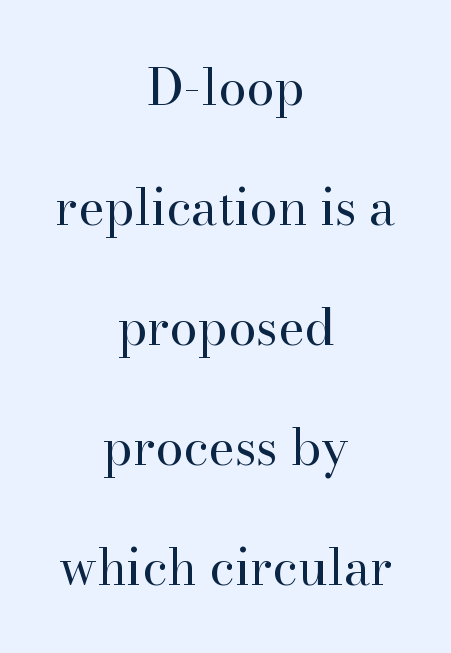
Visually the block forms a symmetrical silhouette, jagged on both flanks. On a weight scale, this lands at 450 or below. In terms of letterform style, serifs are clearly present. The passage shown has conventional tracking throughout.
